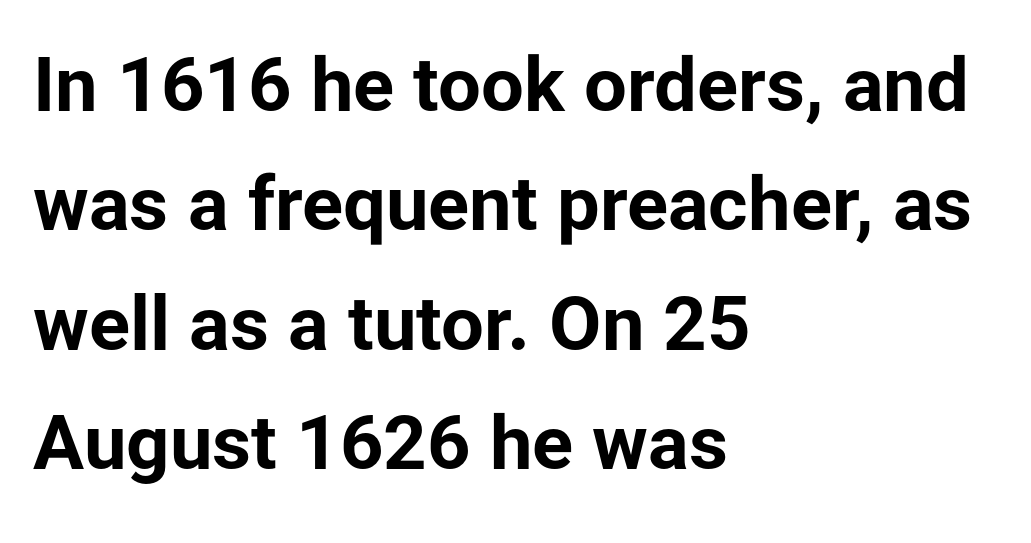
A typesetter would call this proportional, since set widths differ per character. Grotesque or geometric, the face here clearly has no serifs. Characters follow at the spacing the type designer built in. The passage shown stacks its lines at a standard gap.
